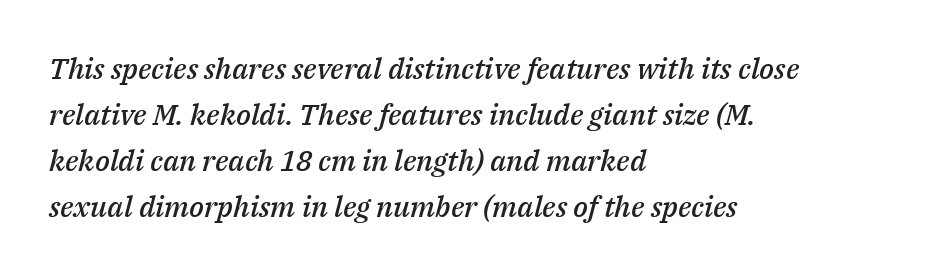
{"italic": "yes", "lean": "right", "slant_degrees": 14, "bold": "semi", "weight": "semibold", "width": "normal", "stroke_contrast": "medium", "x_height": "medium", "monospaced": "no", "underline": "no", "align": "left", "line_spacing": "normal", "line_spacing_ratio": 1.59, "letter_spacing": "normal", "letter_spacing_em": 0.0, "glyph_px": 29}
